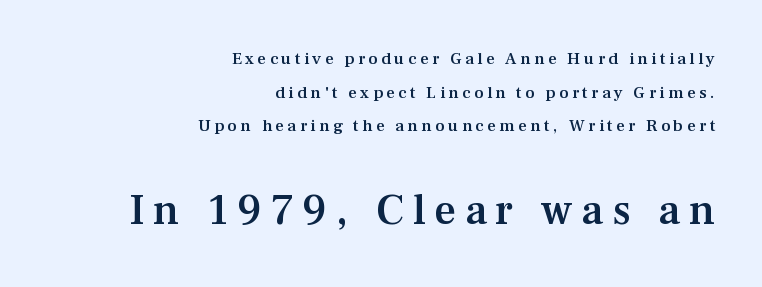
Q: Is the text bold? A: Semi-bold.
Q: Is the text italic (slanted)? A: No, it is upright.
Q: Is the typeface a serif or a sans-serif typeface? A: Serif.
Q: Is the text underlined? A: No.
Q: How is the paragraph aligned? A: Right-aligned.
Q: Is the spacing between letters normal or unusually wide? A: Unusually wide.
Q: Is the spacing between lines tight, normal or loose? A: Loose.
Q: Which block of text is set in a larger size, the first (top) or the second (bottom)? A: The second (bottom) one.
Q: Width (condensed, normal, or wide)? A: Normal.
Q: Stroke contrast? A: Medium.
Q: x-height? A: Medium.
Q: Monospaced? A: No.
